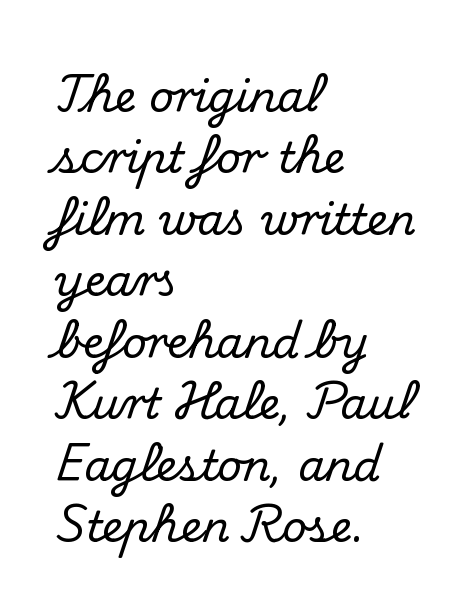
To sum up the face: it has serifs. Compared with a centered layout, this one pins lines to the left instead. Here the glyphs are tracked normally, forming tight word shapes.
